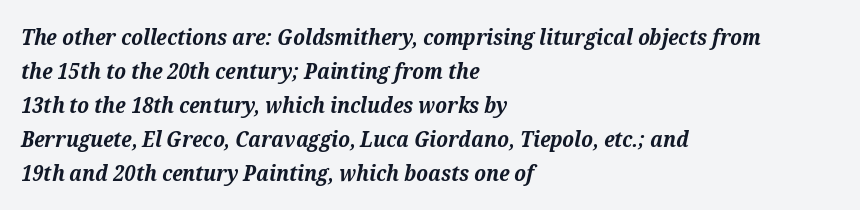
The image shows 22 px bold type, italic (leaning right); set left-aligned, normal line spacing (1.55x), normal letter spacing, not underlined.
